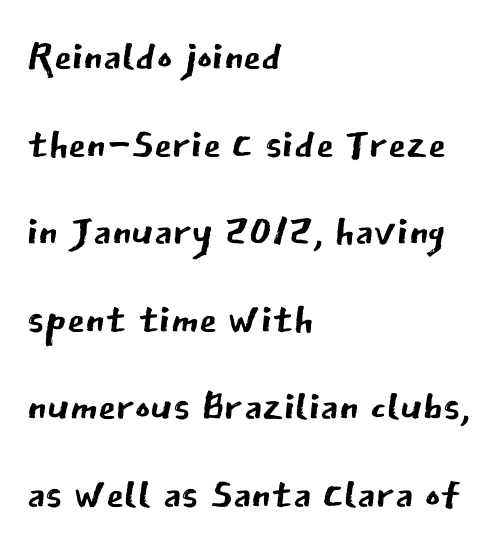
{"serif": "no", "italic": "no", "bold": "no", "weight": "regular", "width": "normal", "stroke_contrast": "low", "x_height": "medium", "monospaced": "no", "underline": "no", "align": "left", "line_spacing": "normal", "line_spacing_ratio": 1.51, "letter_spacing": "normal", "letter_spacing_em": 0.0, "glyph_px": 58}
